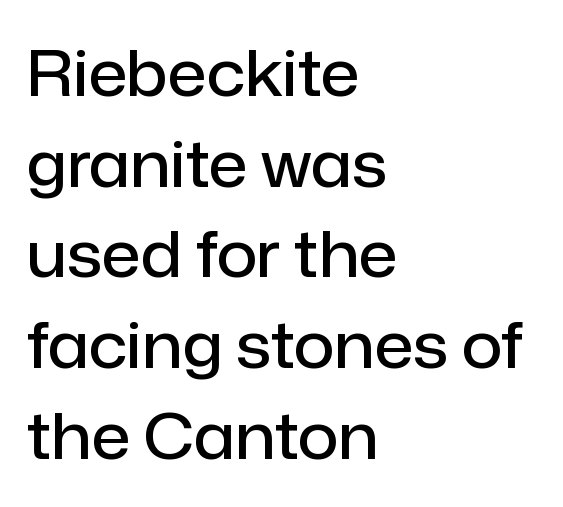
Q: Is the text bold? A: Semi-bold.
Q: Is the text italic (slanted)? A: No, it is upright.
Q: Is the typeface a serif or a sans-serif typeface? A: Sans-serif.
Q: Is the text underlined? A: No.
Q: How is the paragraph aligned? A: Left-aligned.
Q: Is the spacing between letters normal or unusually wide? A: Normal.
Q: Is the spacing between lines tight, normal or loose? A: Normal.
Q: Width (condensed, normal, or wide)? A: Normal.
Q: Stroke contrast? A: Low.
Q: x-height? A: Medium.
Q: Monospaced? A: No.
